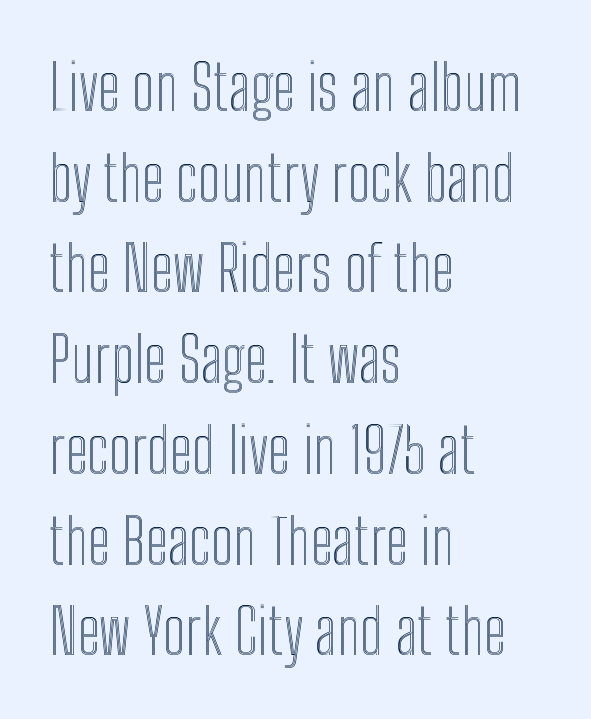
Q: Is the text italic (slanted)? A: No, it is upright.
Q: Is the text underlined? A: No.
Q: How is the paragraph aligned? A: Left-aligned.
Q: Is the spacing between letters normal or unusually wide? A: Normal.
Q: Is the spacing between lines tight, normal or loose? A: Normal.
Q: Width (condensed, normal, or wide)? A: Condensed.
Q: x-height? A: Medium.
Q: Monospaced? A: No.
